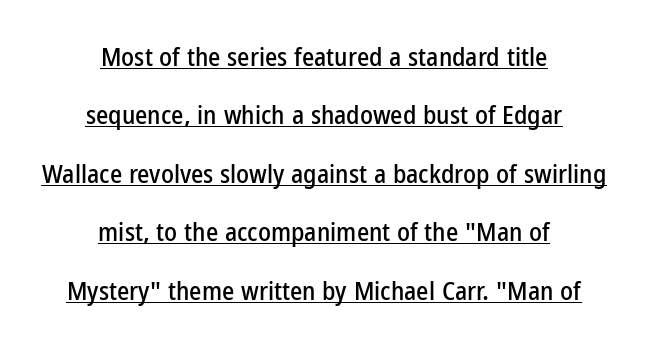
The image shows 26 px text type, upright; set centered, loose line spacing (2.25x), normal letter spacing, underlined.
